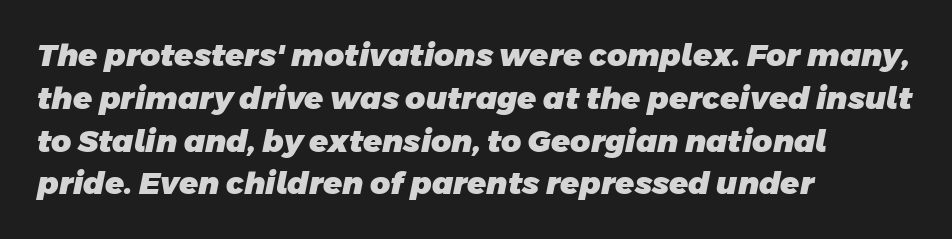
{"serif": "no", "bold": "yes", "weight": "heavy", "width": "normal", "stroke_contrast": "low", "x_height": "large", "monospaced": "no", "underline": "no", "align": "left", "line_spacing": "normal", "line_spacing_ratio": 1.38, "letter_spacing": "normal", "letter_spacing_em": 0.0, "glyph_px": 31}
